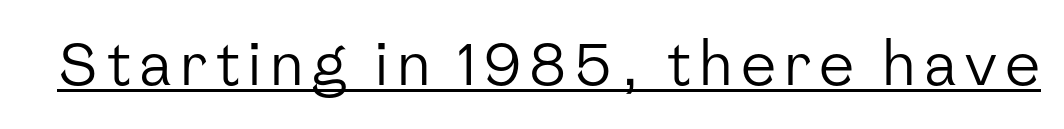
The image shows 59 px regular-weight sans-serif type, upright; set underlined; low stroke contrast and a medium x-height.
